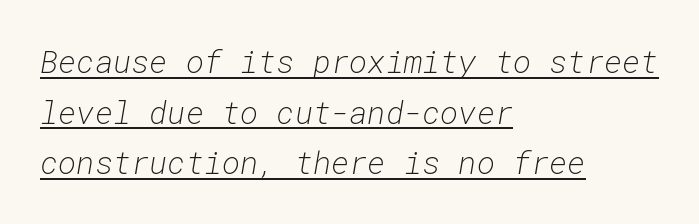
The image shows 31 px light type, italic (leaning right), monospaced; set left-aligned, normal line spacing (1.63x), normal letter spacing, underlined; low stroke contrast and a medium x-height.
